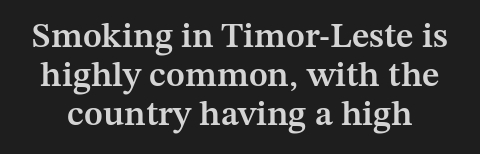
Q: Is the text bold? A: Semi-bold.
Q: Is the text italic (slanted)? A: No, it is upright.
Q: Is the typeface a serif or a sans-serif typeface? A: Serif.
Q: Is the text underlined? A: No.
Q: Is the spacing between letters normal or unusually wide? A: Normal.
Q: Is the spacing between lines tight, normal or loose? A: Tight.
Q: Width (condensed, normal, or wide)? A: Normal.
Q: Stroke contrast? A: Medium.
Q: x-height? A: Medium.
Q: Monospaced? A: No.
